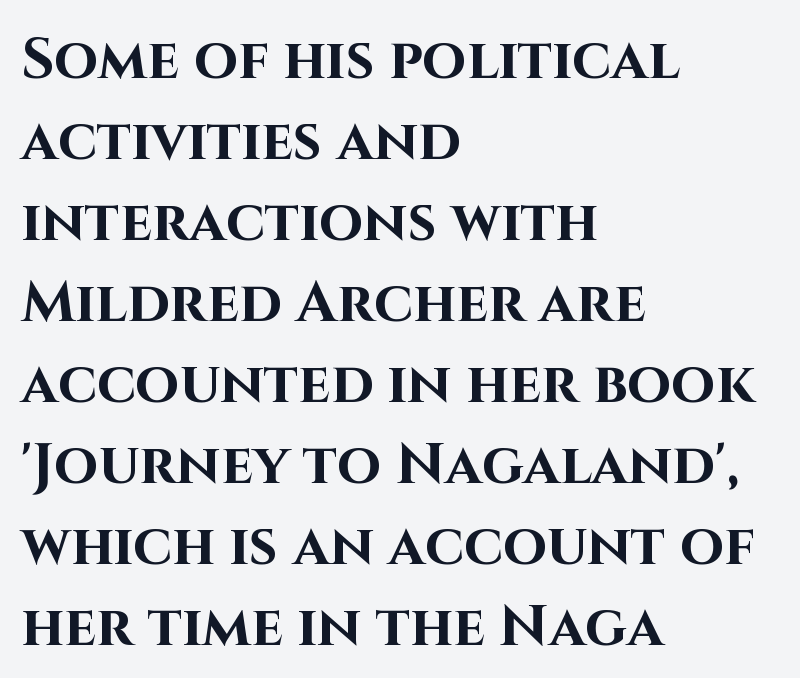
Q: Is the text bold? A: Yes.
Q: Is the text italic (slanted)? A: No, it is upright.
Q: Is the typeface a serif or a sans-serif typeface? A: Sans-serif.
Q: Is the text underlined? A: No.
Q: How is the paragraph aligned? A: Left-aligned.
Q: Is the spacing between letters normal or unusually wide? A: Normal.
Q: Is the spacing between lines tight, normal or loose? A: Normal.
Q: Width (condensed, normal, or wide)? A: Normal.
Q: Stroke contrast? A: High.
Q: x-height? A: Large.
Q: Monospaced? A: No.
